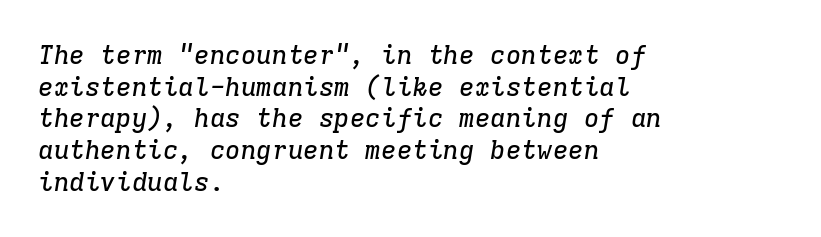
The image shows 26 px text type, italic (leaning right); set left-aligned, line spacing 1.22x, normal letter spacing, not underlined.
